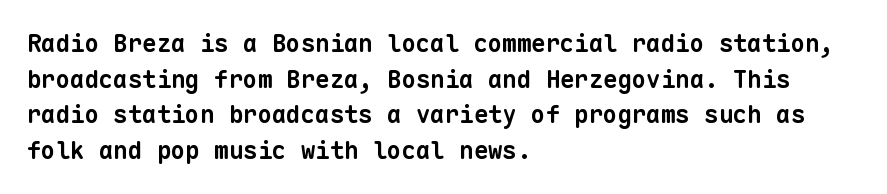
Weight: bold. Reading down the column, the eye jumps a familiar distance to each next line. The typesetter chose a ragged-right arrangement here. Clear beneath every line of the passage. Default kerning and tracking; the words read as compact shapes.
